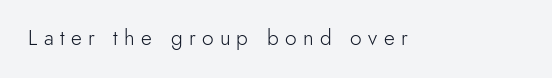
Is this a heavy cut? Hardly; it is regular or lighter. The space beneath each line is pristine and unruled. This sample uses expanded letter spacing, leaving extra air between glyphs. Do the letters lean? They stand straight.
